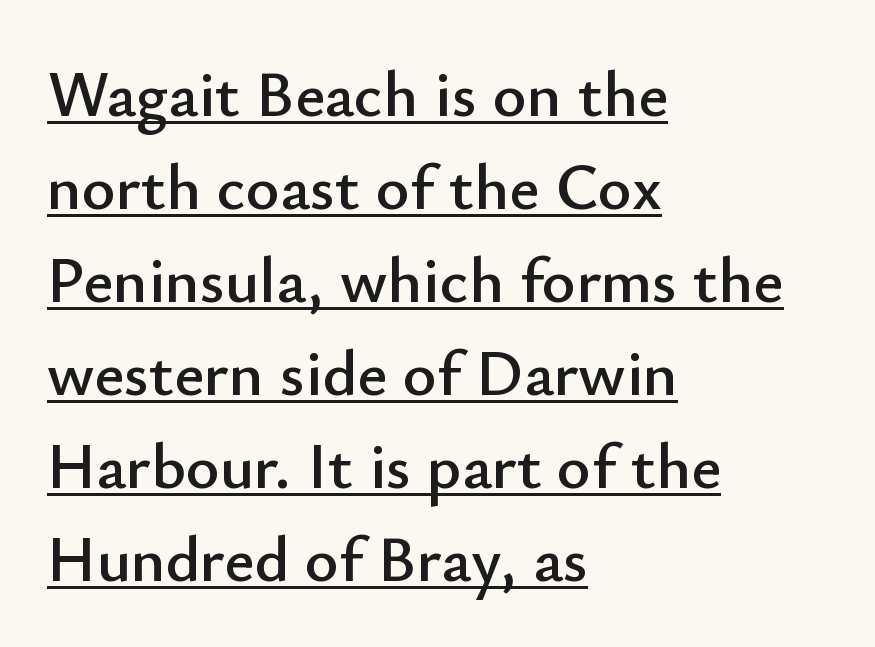
These characters rest on top of a visible drawn line. Ascenders rise straight up at ninety degrees. The typesetter chose a ragged-right arrangement here. Here the glyphs are tracked normally, forming tight word shapes.
